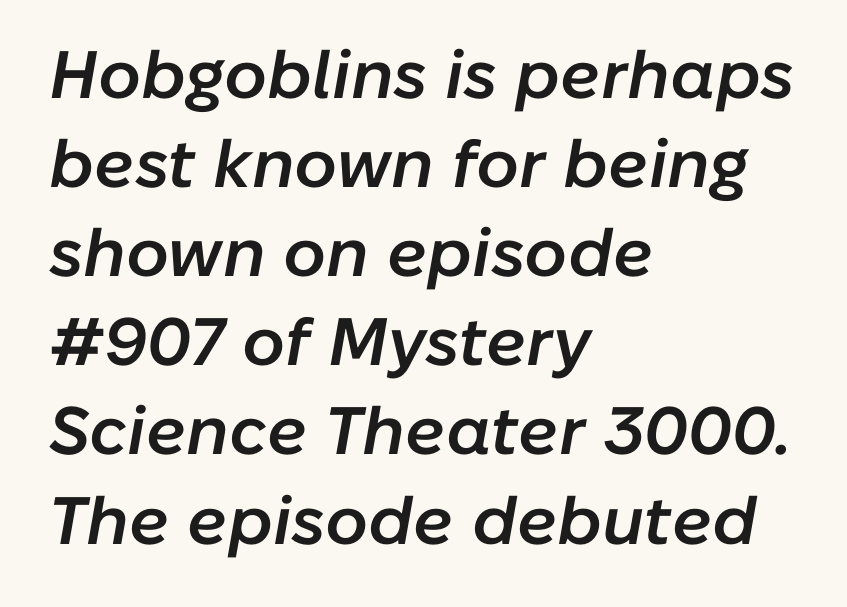
A student would call this left alignment; a typographer would say flush left, rag right. The horizontal fit of the characters is conventional and even. The lettering tilts uniformly, giving the passage an italic look. Whoever set this chose a conventional vertical rhythm. This rendering features lettering with no underline. A fair bit of extra ink — the face is semibold, not bold.
